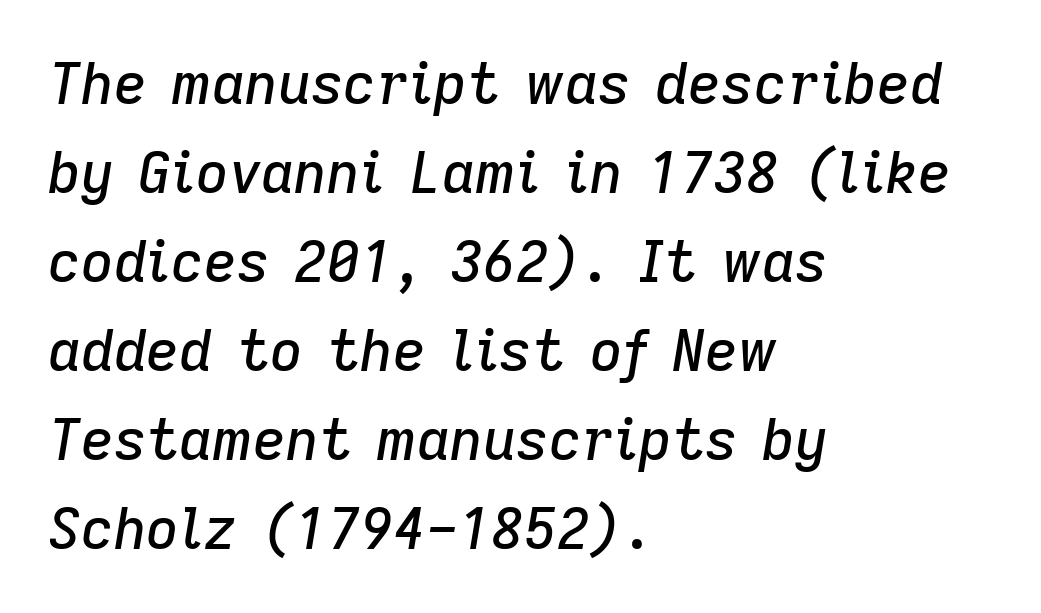
The image shows 57 px text type, italic (leaning right); set left-aligned, normal line spacing (1.56x), normal letter spacing, not underlined; low stroke contrast and a medium x-height.
